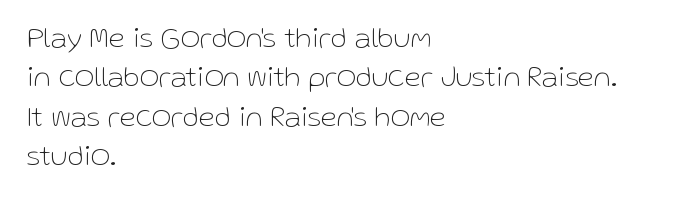
Q: Is the text bold? A: No.
Q: Is the text italic (slanted)? A: No, it is upright.
Q: Is the typeface a serif or a sans-serif typeface? A: Sans-serif.
Q: Is the text underlined? A: No.
Q: How is the paragraph aligned? A: Left-aligned.
Q: Is the spacing between letters normal or unusually wide? A: Normal.
Q: Is the spacing between lines tight, normal or loose? A: Normal.
Q: Width (condensed, normal, or wide)? A: Normal.
Q: Stroke contrast? A: Low.
Q: x-height? A: Medium.
Q: Monospaced? A: No.
